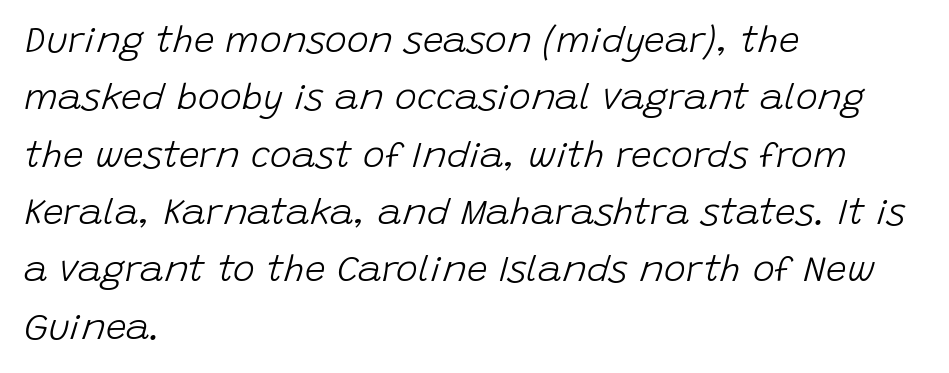
The image shows 37 px light type, italic (leaning right); set left-aligned, normal line spacing (1.55x), normal letter spacing, not underlined; low stroke contrast and a large x-height.
